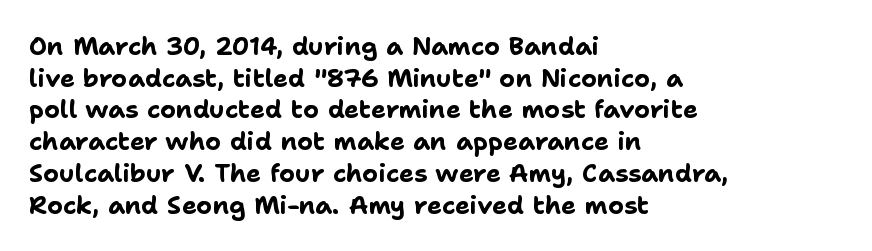
Q: Is the text bold? A: Yes.
Q: Is the text italic (slanted)? A: No, it is upright.
Q: Is the text underlined? A: No.
Q: How is the paragraph aligned? A: Left-aligned.
Q: Is the spacing between letters normal or unusually wide? A: Normal.
Q: Is the spacing between lines tight, normal or loose? A: Normal.
